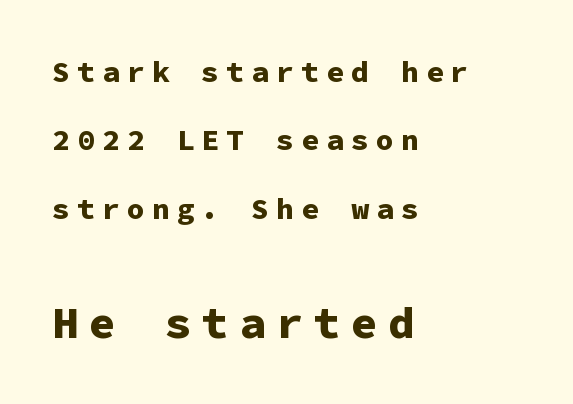
The image shows 45 px bold sans-serif type, upright, monospaced; set left-aligned, loose line spacing (2.28x), unusually wide letter spacing (+0.23 em), not underlined; the second (bottom) block is 1.5x larger; low stroke contrast and a medium x-height.
